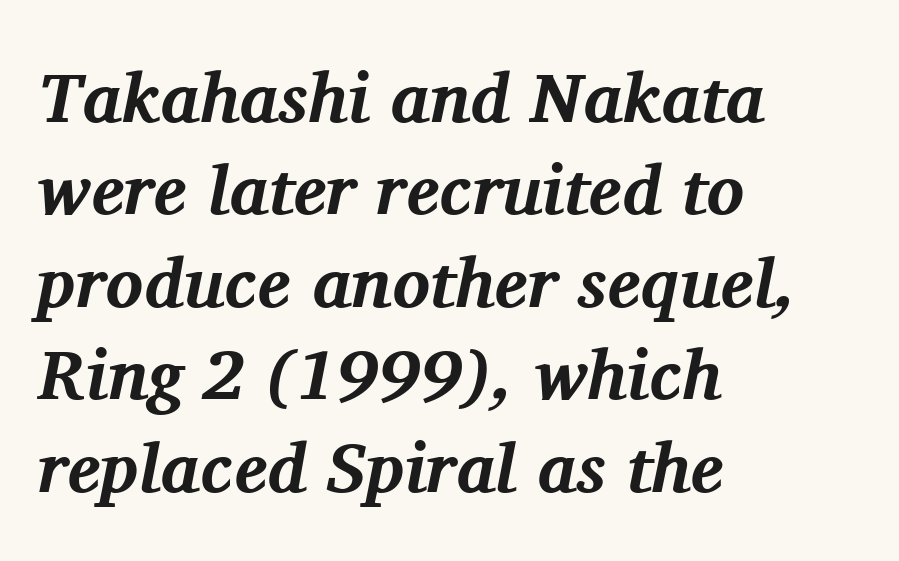
The image shows 70 px bold serif type, italic (leaning right); set left-aligned, normal line spacing (1.32x), normal letter spacing, not underlined; medium stroke contrast and a medium x-height.
